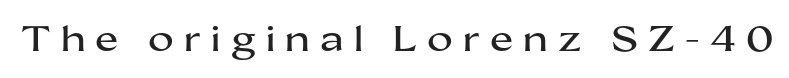
{"italic": "no", "width": "wide", "stroke_contrast": "medium", "x_height": "medium", "monospaced": "no", "underline": "no", "letter_spacing": "wide", "letter_spacing_em": 0.29, "glyph_px": 35}
